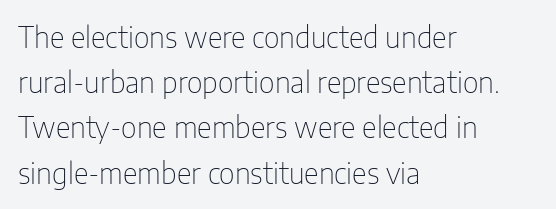
Q: Is the text bold? A: No.
Q: Is the text italic (slanted)? A: No, it is upright.
Q: Is the typeface a serif or a sans-serif typeface? A: Sans-serif.
Q: Is the text underlined? A: No.
Q: How is the paragraph aligned? A: Left-aligned.
Q: Is the spacing between letters normal or unusually wide? A: Normal.
Q: Is the spacing between lines tight, normal or loose? A: Normal.
Q: Width (condensed, normal, or wide)? A: Condensed.
Q: Stroke contrast? A: Low.
Q: x-height? A: Medium.
Q: Monospaced? A: No.
